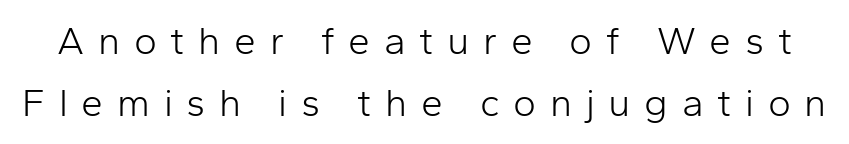
Q: Is the text bold? A: No.
Q: Is the text italic (slanted)? A: No, it is upright.
Q: Is the typeface a serif or a sans-serif typeface? A: Sans-serif.
Q: Is the text underlined? A: No.
Q: Is the spacing between letters normal or unusually wide? A: Unusually wide.
Q: Is the spacing between lines tight, normal or loose? A: Normal.
Q: Width (condensed, normal, or wide)? A: Normal.
Q: Stroke contrast? A: Low.
Q: x-height? A: Medium.
Q: Monospaced? A: No.
